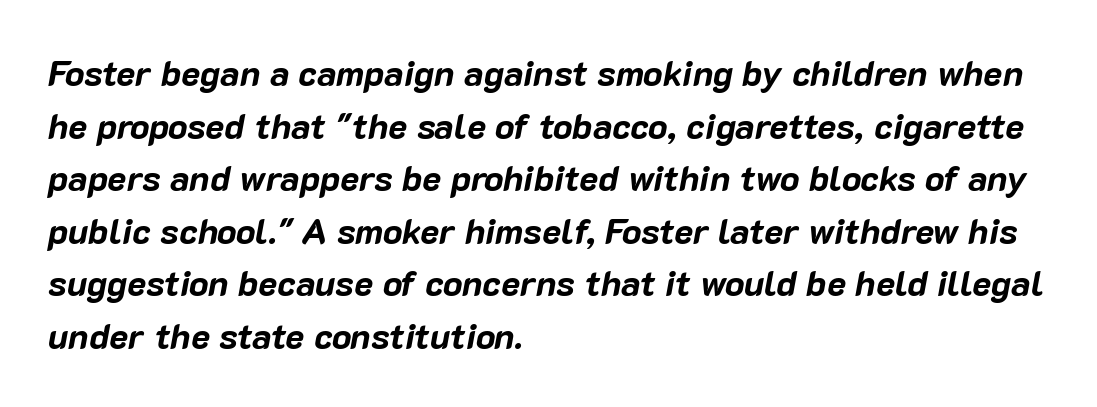
The image shows 36 px bold type, italic (leaning right); set left-aligned, normal line spacing (1.46x), normal letter spacing, not underlined; low stroke contrast and a medium x-height.
